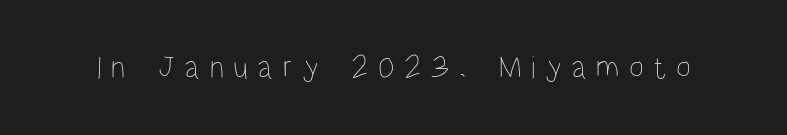
Q: Is the text bold? A: No.
Q: Is the text italic (slanted)? A: No, it is upright.
Q: Is the text underlined? A: No.
Q: Is the spacing between letters normal or unusually wide? A: Unusually wide.
Q: Width (condensed, normal, or wide)? A: Condensed.
Q: Stroke contrast? A: Low.
Q: x-height? A: Large.
Q: Monospaced? A: No.
